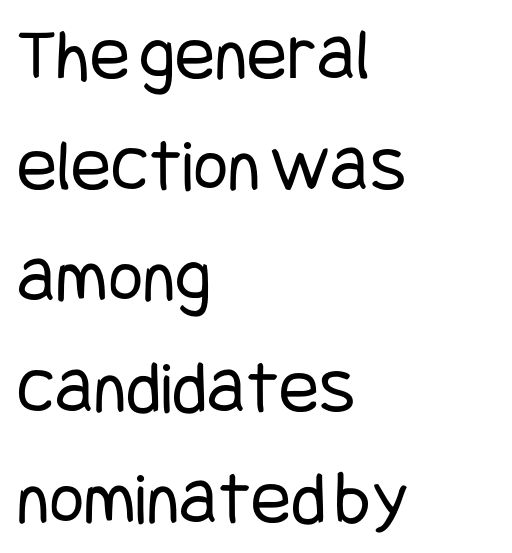
Q: Is the text bold? A: No.
Q: Is the text italic (slanted)? A: No, it is upright.
Q: Is the typeface a serif or a sans-serif typeface? A: Sans-serif.
Q: Is the text underlined? A: No.
Q: How is the paragraph aligned? A: Left-aligned.
Q: Is the spacing between letters normal or unusually wide? A: Normal.
Q: Is the spacing between lines tight, normal or loose? A: Normal.
Q: Width (condensed, normal, or wide)? A: Condensed.
Q: Stroke contrast? A: Low.
Q: x-height? A: Large.
